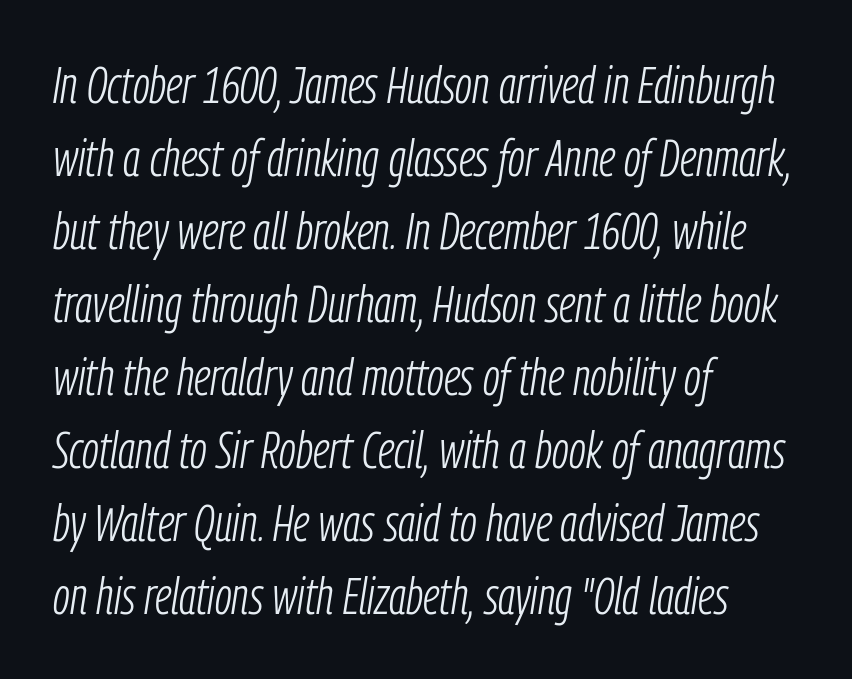
{"italic": "yes", "lean": "right", "slant_degrees": 9, "bold": "no", "weight": "light", "width": "condensed", "stroke_contrast": "low", "x_height": "medium", "monospaced": "no", "underline": "no", "align": "left", "line_spacing": "normal", "line_spacing_ratio": 1.43, "letter_spacing": "normal", "letter_spacing_em": 0.0, "glyph_px": 51}
